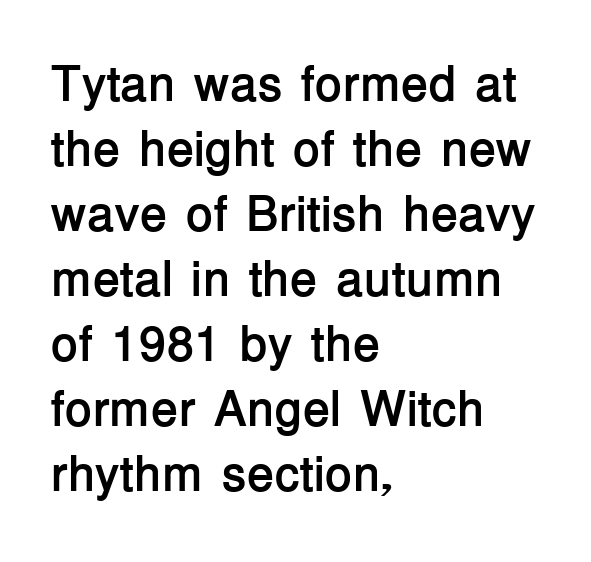
{"serif": "no", "italic": "no", "bold": "yes", "weight": "semibold", "width": "normal", "stroke_contrast": "low", "x_height": "medium", "monospaced": "no", "underline": "no", "align": "left", "line_spacing": "normal", "line_spacing_ratio": 1.3, "letter_spacing": "normal", "letter_spacing_em": 0.0, "glyph_px": 50}
